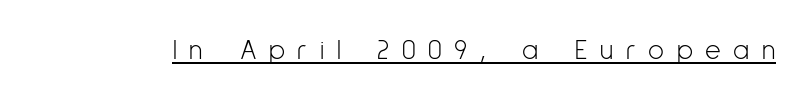
{"italic": "no", "bold": "no", "underline": "yes", "letter_spacing": "wide", "letter_spacing_em": 0.46, "glyph_px": 27}
